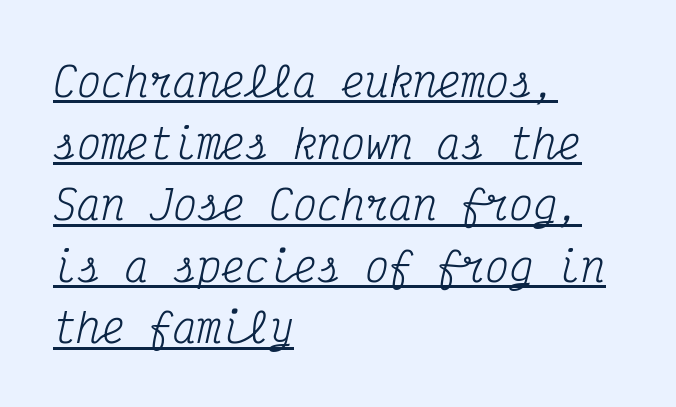
Q: Is the text bold? A: No.
Q: Is the text italic (slanted)? A: Yes, it leans right by about 12 degrees.
Q: Is the typeface a serif or a sans-serif typeface? A: Serif.
Q: Is the text underlined? A: Yes.
Q: How is the paragraph aligned? A: Left-aligned.
Q: Is the spacing between letters normal or unusually wide? A: Normal.
Q: Is the spacing between lines tight, normal or loose? A: Normal.
Q: Width (condensed, normal, or wide)? A: Condensed.
Q: Stroke contrast? A: Medium.
Q: x-height? A: Medium.
Q: Monospaced? A: Yes.
